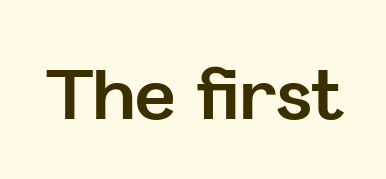
Q: Is the text bold? A: Yes.
Q: Is the text italic (slanted)? A: No, it is upright.
Q: Is the typeface a serif or a sans-serif typeface? A: Sans-serif.
Q: Is the text underlined? A: No.
Q: Is the spacing between letters normal or unusually wide? A: Normal.
Q: Width (condensed, normal, or wide)? A: Normal.
Q: Stroke contrast? A: Low.
Q: x-height? A: Medium.
Q: Monospaced? A: No.
